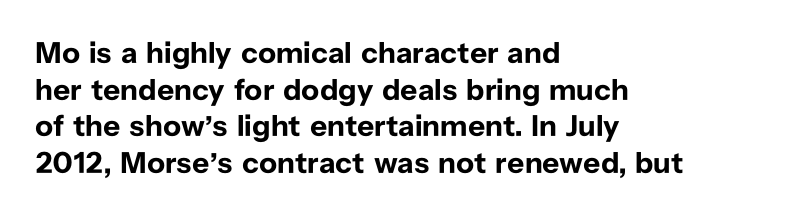
{"serif": "no", "italic": "no", "bold": "yes", "weight": "bold", "width": "normal", "stroke_contrast": "low", "x_height": "medium", "monospaced": "no", "underline": "no", "align": "left", "line_spacing_ratio": 1.22, "letter_spacing": "normal", "letter_spacing_em": 0.0, "glyph_px": 30}
